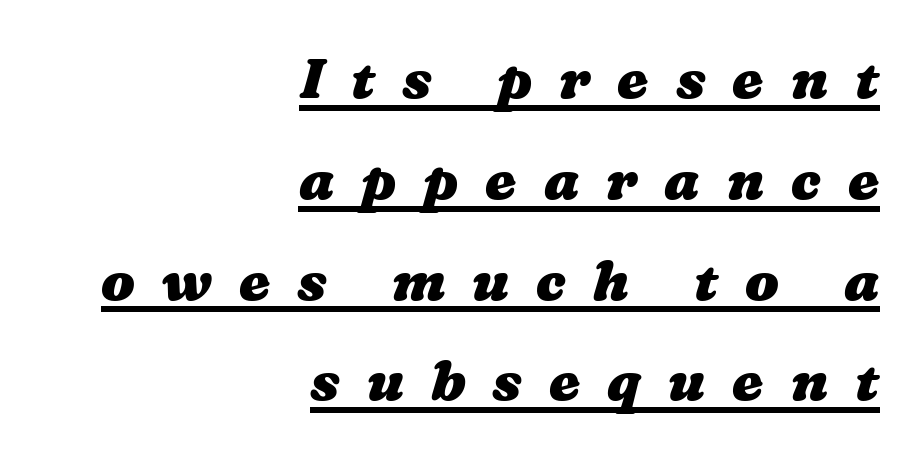
The image shows 56 px heavy, wide type; set right-aligned, line spacing 1.8x, unusually wide letter spacing (+0.48 em), underlined; medium stroke contrast and a medium x-height.
